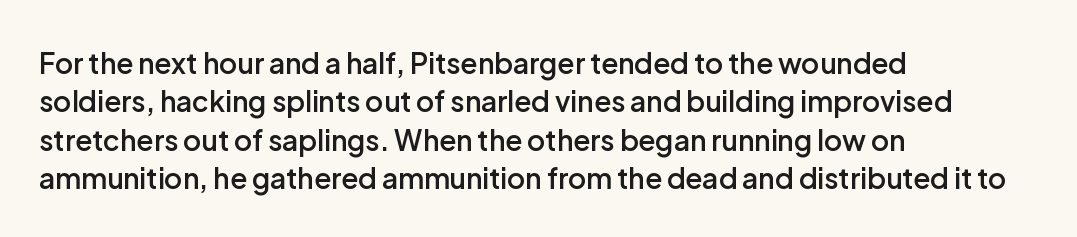
{"serif": "no", "italic": "no", "bold": "semi", "weight": "semibold", "width": "normal", "stroke_contrast": "low", "x_height": "medium", "monospaced": "no", "underline": "no", "align": "left", "line_spacing": "normal", "line_spacing_ratio": 1.37, "letter_spacing": "normal", "letter_spacing_em": 0.0, "glyph_px": 28}
